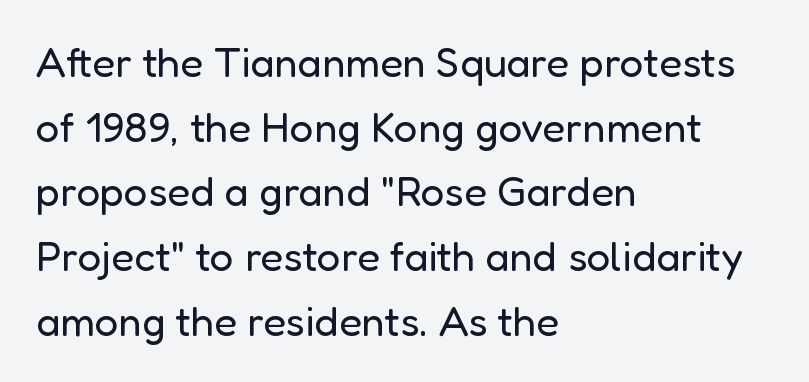
When letters stand straight like this, we call the style roman or upright. Teacher's note: observe the even left margin — that is flush-left alignment. The line-height multiplier appears to be the usual default. The passage shown is not underscored anywhere.
